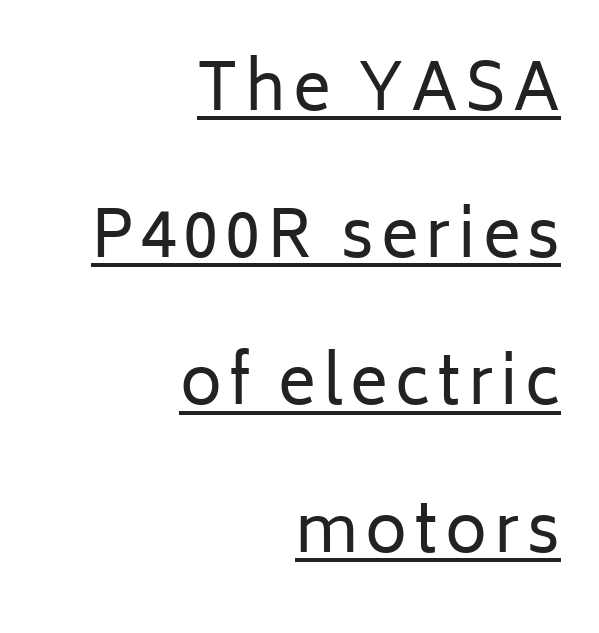
{"serif": "no", "italic": "no", "bold": "no", "weight": "regular", "width": "normal", "stroke_contrast": "low", "x_height": "medium", "monospaced": "no", "underline": "yes", "align": "right", "line_spacing": "loose", "line_spacing_ratio": 2.3, "glyph_px": 64}
